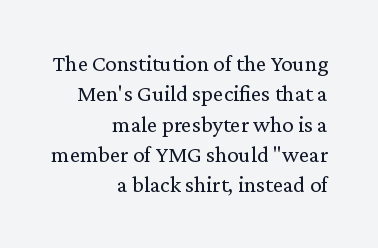
Q: Is the text bold? A: No.
Q: Is the text italic (slanted)? A: No, it is upright.
Q: Is the text underlined? A: No.
Q: How is the paragraph aligned? A: Right-aligned.
Q: Is the spacing between letters normal or unusually wide? A: Normal.
Q: Is the spacing between lines tight, normal or loose? A: Normal.
